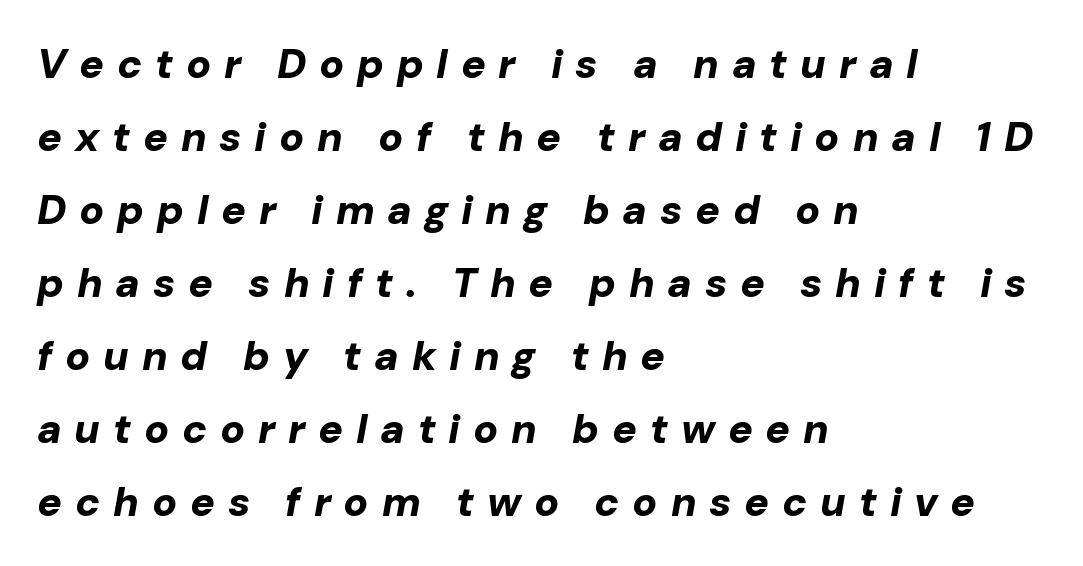
A dark, heavy texture on the line: the type is bold. Slant detected: the letters are inclined. The rendering uses natural spacing where letterforms have individual widths. Layout note: lines flush left.
